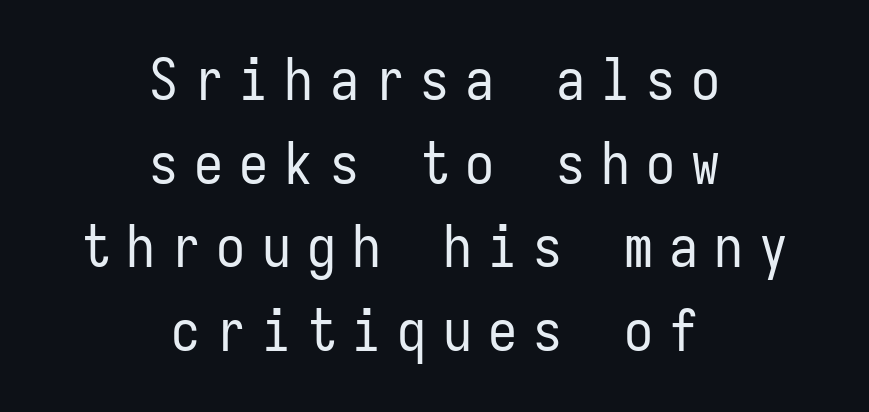
Q: Is the text bold? A: No.
Q: Is the text italic (slanted)? A: No, it is upright.
Q: Is the typeface a serif or a sans-serif typeface? A: Sans-serif.
Q: Is the text underlined? A: No.
Q: How is the paragraph aligned? A: Centered.
Q: Is the spacing between letters normal or unusually wide? A: Unusually wide.
Q: Is the spacing between lines tight, normal or loose? A: Normal.
Q: Width (condensed, normal, or wide)? A: Condensed.
Q: Stroke contrast? A: Low.
Q: x-height? A: Medium.
Q: Monospaced? A: Yes.
